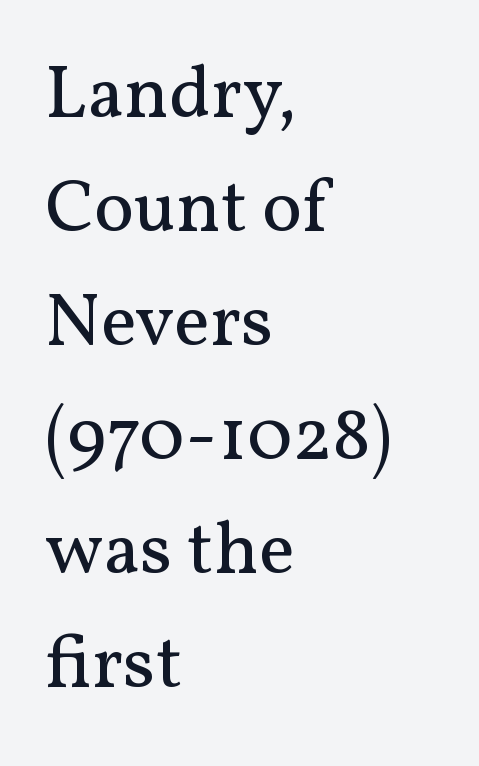
Q: Is the text bold? A: No.
Q: Is the text italic (slanted)? A: No, it is upright.
Q: Is the typeface a serif or a sans-serif typeface? A: Serif.
Q: Is the text underlined? A: No.
Q: How is the paragraph aligned? A: Left-aligned.
Q: Is the spacing between letters normal or unusually wide? A: Normal.
Q: Is the spacing between lines tight, normal or loose? A: Normal.
Q: Width (condensed, normal, or wide)? A: Normal.
Q: Stroke contrast? A: Medium.
Q: x-height? A: Medium.
Q: Monospaced? A: No.
